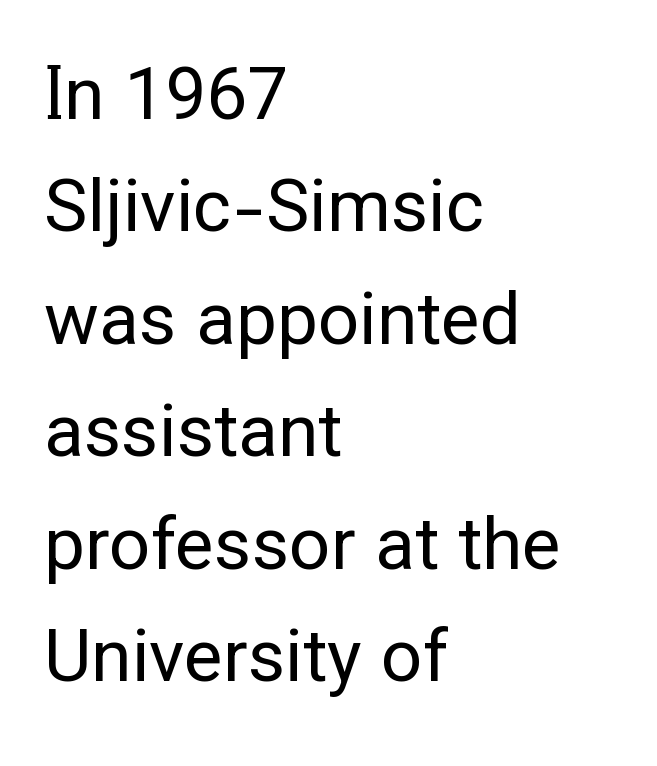
Q: Is the text bold? A: No.
Q: Is the text italic (slanted)? A: No, it is upright.
Q: Is the typeface a serif or a sans-serif typeface? A: Sans-serif.
Q: Is the text underlined? A: No.
Q: How is the paragraph aligned? A: Left-aligned.
Q: Is the spacing between letters normal or unusually wide? A: Normal.
Q: Is the spacing between lines tight, normal or loose? A: Normal.
Q: Width (condensed, normal, or wide)? A: Normal.
Q: Stroke contrast? A: Low.
Q: x-height? A: Medium.
Q: Monospaced? A: No.
